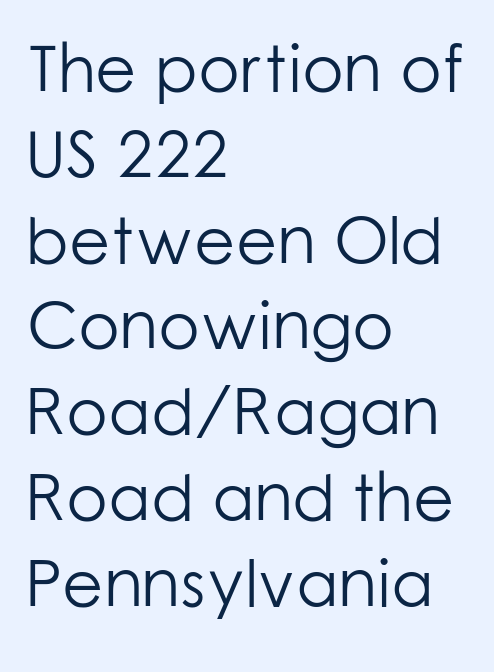
Q: Is the text bold? A: No.
Q: Is the text italic (slanted)? A: No, it is upright.
Q: Is the typeface a serif or a sans-serif typeface? A: Sans-serif.
Q: Is the text underlined? A: No.
Q: How is the paragraph aligned? A: Left-aligned.
Q: Is the spacing between letters normal or unusually wide? A: Normal.
Q: Is the spacing between lines tight, normal or loose? A: Normal.
Q: Width (condensed, normal, or wide)? A: Normal.
Q: Stroke contrast? A: Low.
Q: x-height? A: Medium.
Q: Monospaced? A: No.
